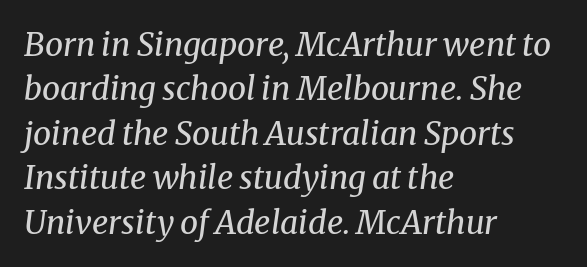
Where is the straight margin? On the left. Is this a fixed-width face? No — the glyphs have proportional, varying widths. The tracking reads as untouched default to a designer's eye. This reads as an unemphasized weight, regular at the heaviest. The glyphs in this specimen are seriffed.
